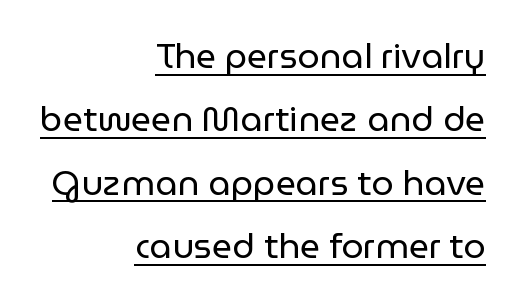
Q: Is the text bold? A: No.
Q: Is the text italic (slanted)? A: No, it is upright.
Q: Is the typeface a serif or a sans-serif typeface? A: Sans-serif.
Q: Is the text underlined? A: Yes.
Q: How is the paragraph aligned? A: Right-aligned.
Q: Is the spacing between letters normal or unusually wide? A: Normal.
Q: Width (condensed, normal, or wide)? A: Normal.
Q: Stroke contrast? A: Low.
Q: x-height? A: Medium.
Q: Monospaced? A: No.
